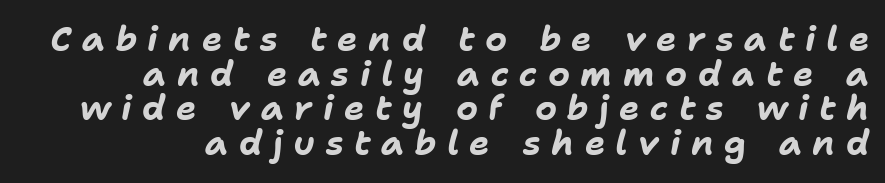
The image shows 34 px bold type, italic (leaning right); set tight line spacing (1.02x), unusually wide letter spacing (+0.31 em), not underlined; low stroke contrast and a medium x-height.
